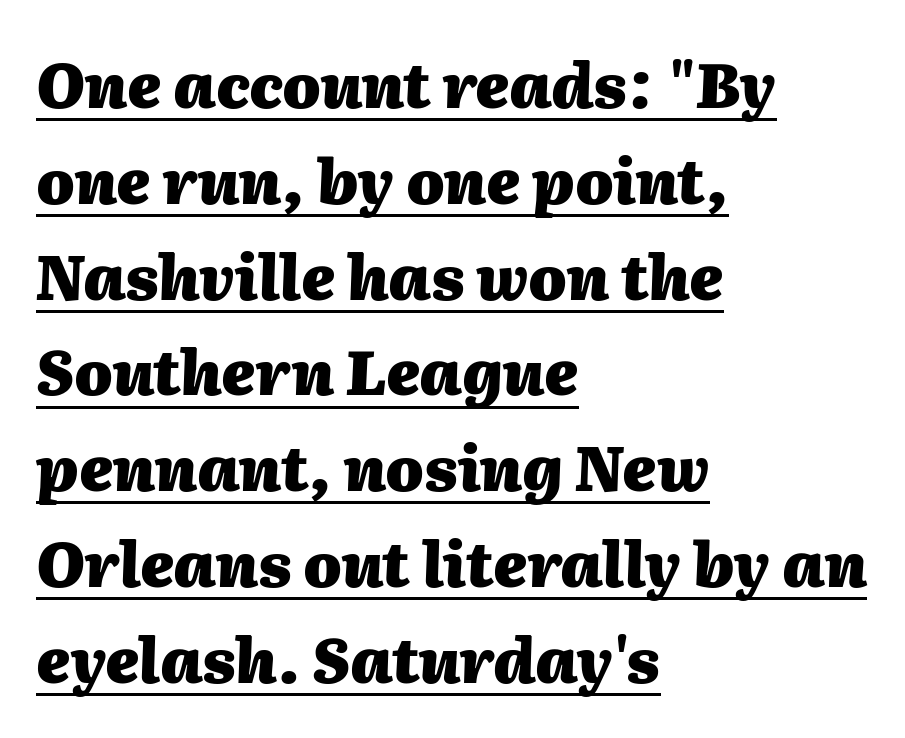
The image shows 61 px heavy type, italic (leaning right); set left-aligned, normal line spacing (1.57x), normal letter spacing, underlined; medium stroke contrast and a medium x-height.
